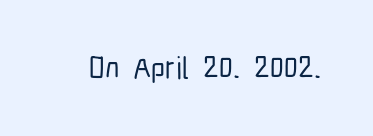
Q: Is the text italic (slanted)? A: No, it is upright.
Q: Is the typeface a serif or a sans-serif typeface? A: Sans-serif.
Q: Is the text underlined? A: No.
Q: Is the spacing between letters normal or unusually wide? A: Normal.
Q: Width (condensed, normal, or wide)? A: Condensed.
Q: Stroke contrast? A: Low.
Q: x-height? A: Medium.
Q: Monospaced? A: No.
